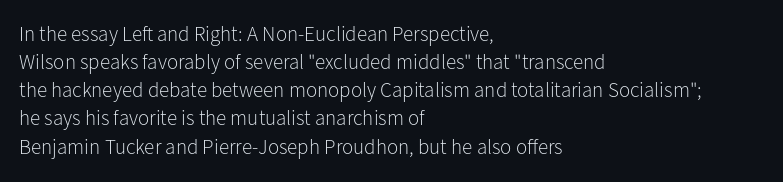
The image shows 21 px text type, upright; set left-aligned, normal line spacing (1.34x), normal letter spacing, not underlined.
